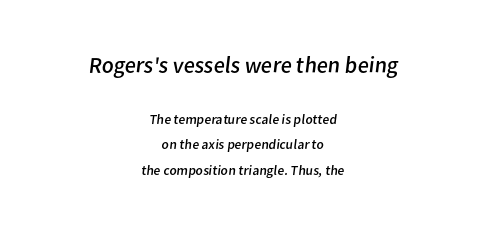
{"bold": "no", "underline": "no", "align": "center", "line_spacing_ratio": 1.81, "letter_spacing": "normal", "letter_spacing_em": 0.0, "larger_block": "first", "size_ratio": 1.64, "glyph_px": 23}
